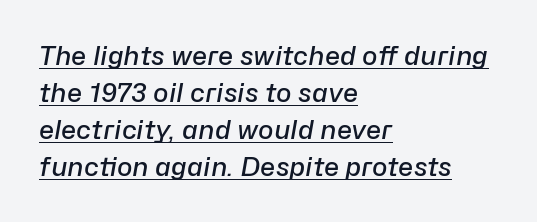
{"italic": "yes", "lean": "right", "slant_degrees": 10, "bold": "semi", "underline": "yes", "align": "left", "line_spacing": "normal", "line_spacing_ratio": 1.42, "letter_spacing": "normal", "letter_spacing_em": 0.0, "glyph_px": 26}
